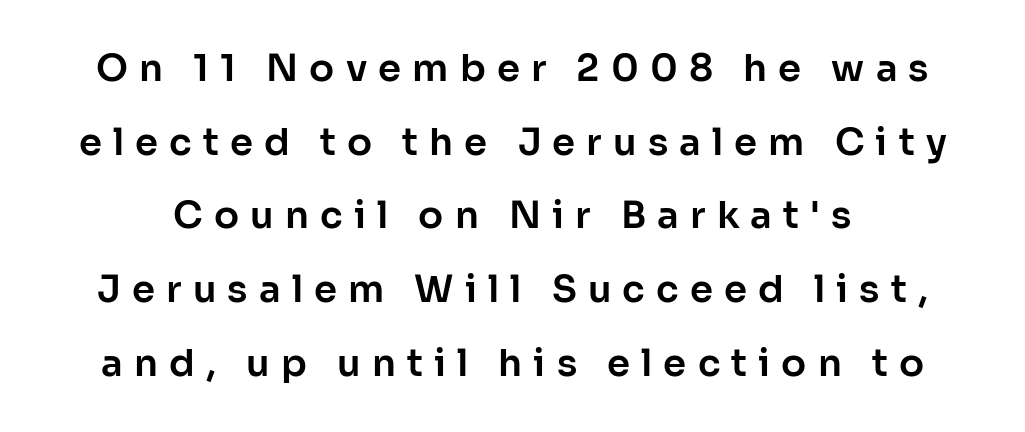
Serifs: no, the terminals of the letterforms are clean. The space between consecutive lines is lavish. Quick note: not italic, upright. Spacing verdict: proportional, widths tailored to each character. Rule under the text: the space is simply empty.
